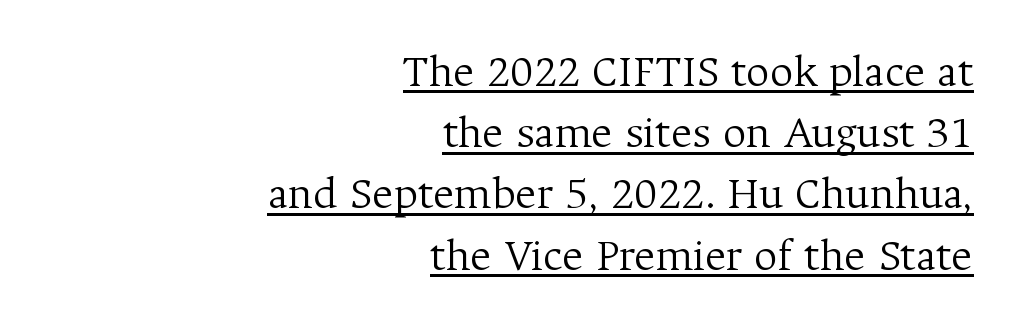
The image shows 46 px light serif type, upright; set right-aligned, normal line spacing (1.33x), normal letter spacing, underlined; medium stroke contrast and a medium x-height.
